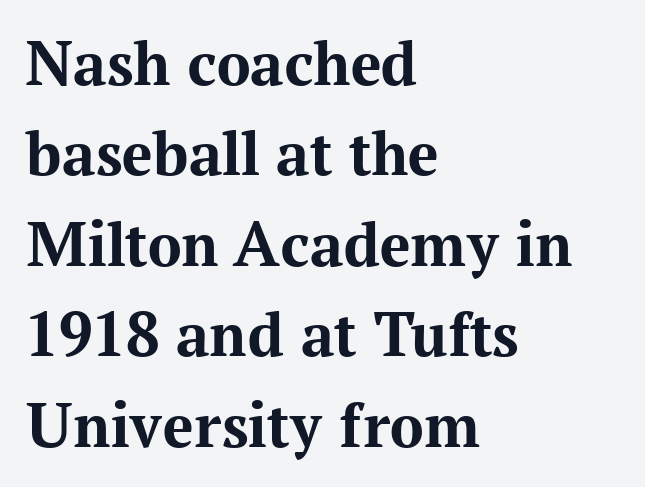
These lines sit exactly where default settings would place them. The typography opts for an upright posture over an oblique one. The space directly below the letters is spotless. Varying glyph widths throughout — classic text-font behaviour. Pretty heavy lettering here — definitely bold.
